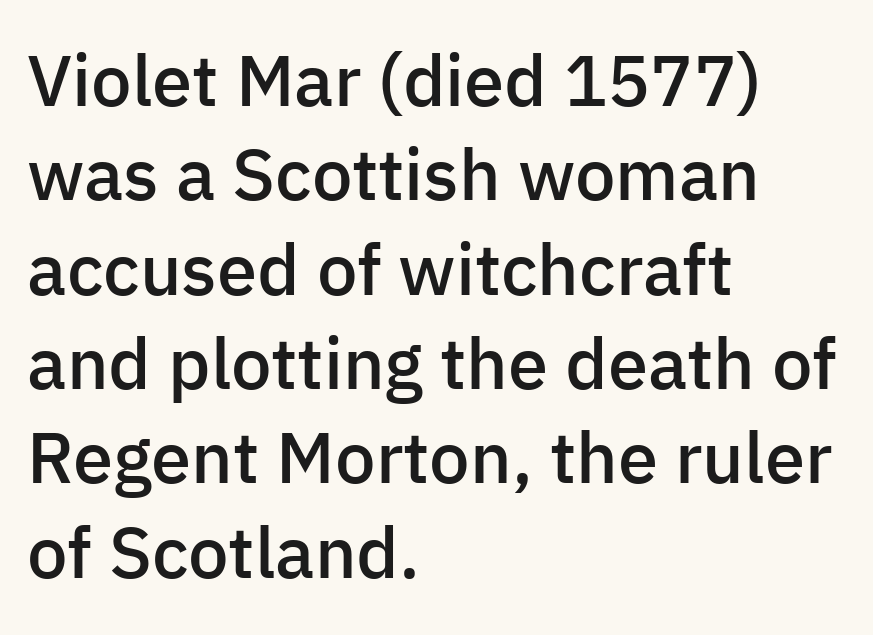
Q: Is the text bold? A: Semi-bold.
Q: Is the text italic (slanted)? A: No, it is upright.
Q: Is the typeface a serif or a sans-serif typeface? A: Sans-serif.
Q: Is the text underlined? A: No.
Q: How is the paragraph aligned? A: Left-aligned.
Q: Is the spacing between letters normal or unusually wide? A: Normal.
Q: Is the spacing between lines tight, normal or loose? A: Normal.
Q: Width (condensed, normal, or wide)? A: Normal.
Q: Stroke contrast? A: Low.
Q: x-height? A: Medium.
Q: Monospaced? A: No.
